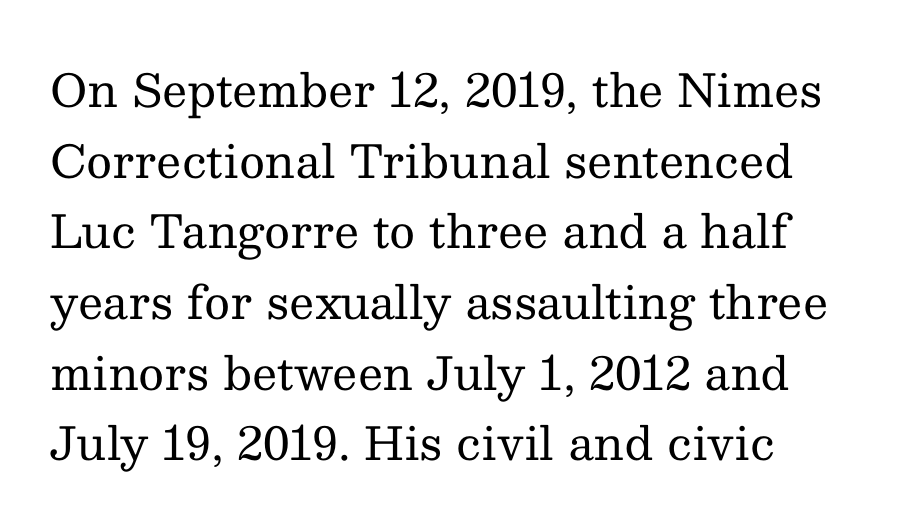
The image shows 45 px regular-weight serif type, upright; set left-aligned, normal line spacing (1.57x), normal letter spacing, not underlined; medium stroke contrast and a medium x-height.
